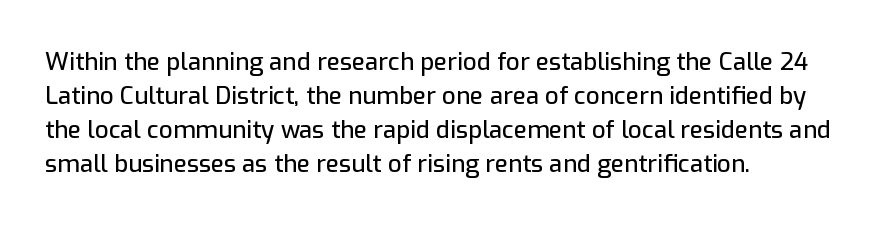
{"italic": "no", "underline": "no", "align": "left", "line_spacing": "normal", "line_spacing_ratio": 1.41, "letter_spacing": "normal", "letter_spacing_em": 0.0, "glyph_px": 24}
